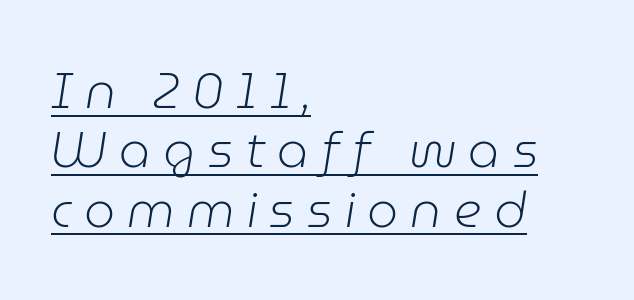
Q: Is the text bold? A: No.
Q: Is the text italic (slanted)? A: Yes, it leans right by about 9 degrees.
Q: Is the text underlined? A: Yes.
Q: How is the paragraph aligned? A: Left-aligned.
Q: Is the spacing between letters normal or unusually wide? A: Unusually wide.
Q: Width (condensed, normal, or wide)? A: Normal.
Q: Stroke contrast? A: Low.
Q: x-height? A: Medium.
Q: Monospaced? A: No.
